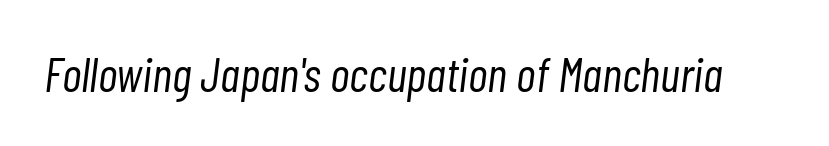
Q: Is the text bold? A: No.
Q: Is the text italic (slanted)? A: Yes, it leans right by about 7 degrees.
Q: Is the text underlined? A: No.
Q: Is the spacing between letters normal or unusually wide? A: Normal.
Q: Width (condensed, normal, or wide)? A: Condensed.
Q: Stroke contrast? A: Low.
Q: x-height? A: Medium.
Q: Monospaced? A: No.
